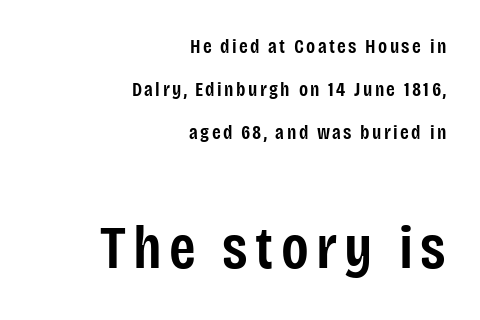
{"serif": "no", "italic": "no", "bold": "semi", "weight": "semibold", "width": "condensed", "stroke_contrast": "low", "x_height": "large", "monospaced": "no", "underline": "no", "align": "right", "line_spacing": "loose", "line_spacing_ratio": 2.14, "larger_block": "second", "size_ratio": 3.05, "glyph_px": 61}
